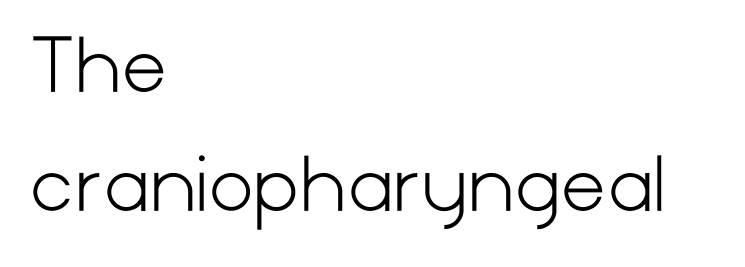
Q: Is the text bold? A: No.
Q: Is the text italic (slanted)? A: No, it is upright.
Q: Is the typeface a serif or a sans-serif typeface? A: Sans-serif.
Q: Is the text underlined? A: No.
Q: How is the paragraph aligned? A: Left-aligned.
Q: Is the spacing between letters normal or unusually wide? A: Normal.
Q: Is the spacing between lines tight, normal or loose? A: Normal.
Q: Width (condensed, normal, or wide)? A: Normal.
Q: Stroke contrast? A: Low.
Q: x-height? A: Medium.
